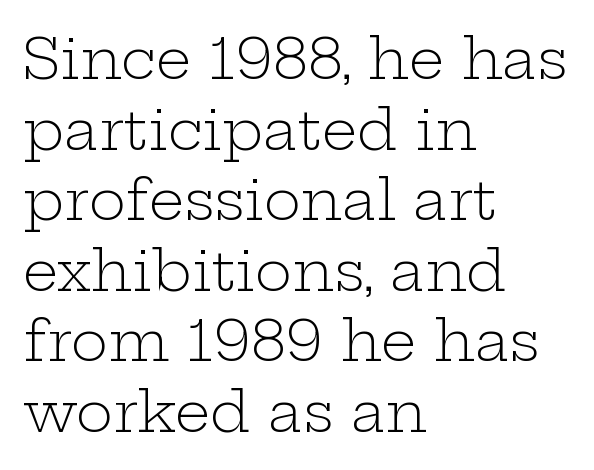
The image shows 56 px light, wide serif type, upright; set left-aligned, normal line spacing (1.26x), normal letter spacing, not underlined; low stroke contrast and a medium x-height.
